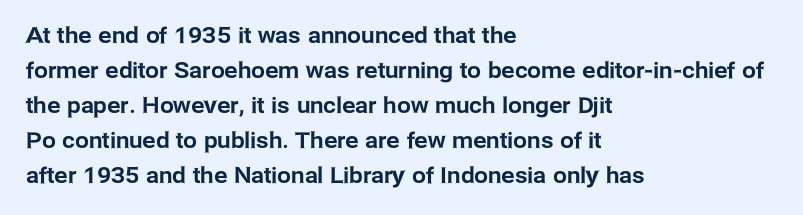
The vertical gap from one line to the next is medium. In terms of posture, this sample is upright. The ragged edge is on the right, which tells us the setting is flush left. Look at the tracking — it's just the regular setting, nothing added. Only glyphs here, with clear space below each row.
